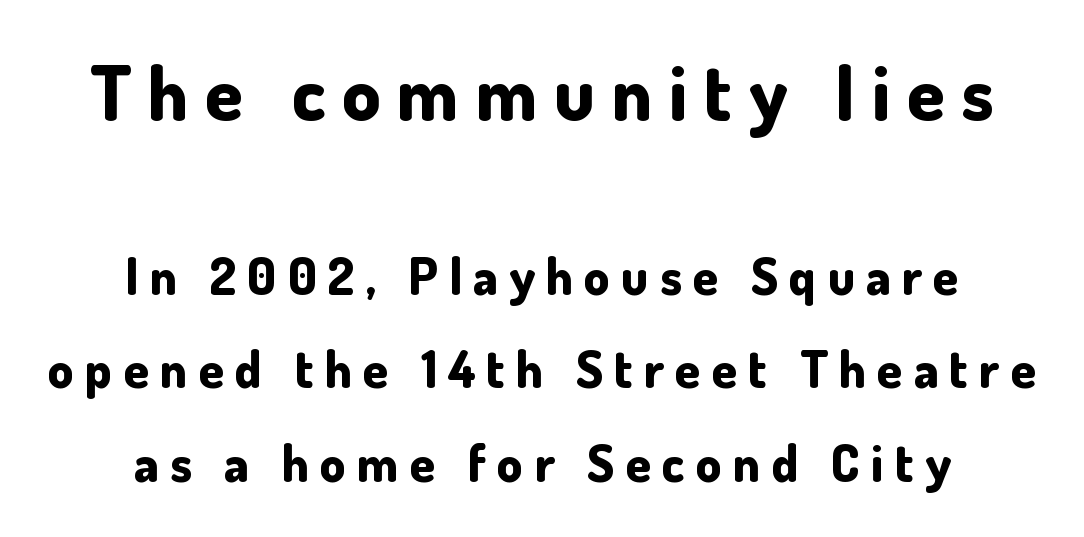
{"serif": "no", "italic": "no", "bold": "yes", "weight": "bold", "width": "normal", "stroke_contrast": "low", "x_height": "small", "monospaced": "no", "underline": "no", "align": "center", "line_spacing_ratio": 1.83, "letter_spacing": "wide", "letter_spacing_em": 0.22, "larger_block": "first", "size_ratio": 1.49, "glyph_px": 76}
